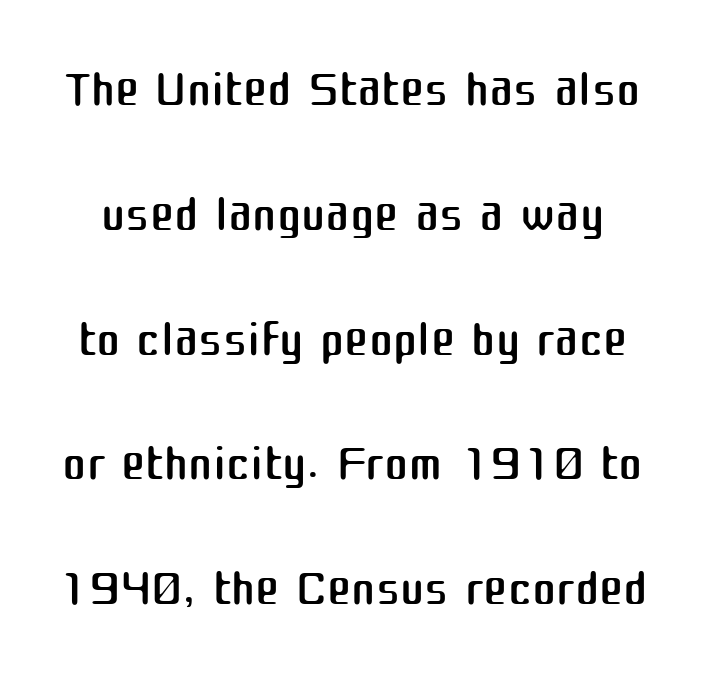
Q: Is the text bold? A: No.
Q: Is the text italic (slanted)? A: No, it is upright.
Q: Is the typeface a serif or a sans-serif typeface? A: Sans-serif.
Q: Is the text underlined? A: No.
Q: Is the spacing between letters normal or unusually wide? A: Normal.
Q: Width (condensed, normal, or wide)? A: Normal.
Q: Stroke contrast? A: Medium.
Q: x-height? A: Medium.
Q: Monospaced? A: No.
